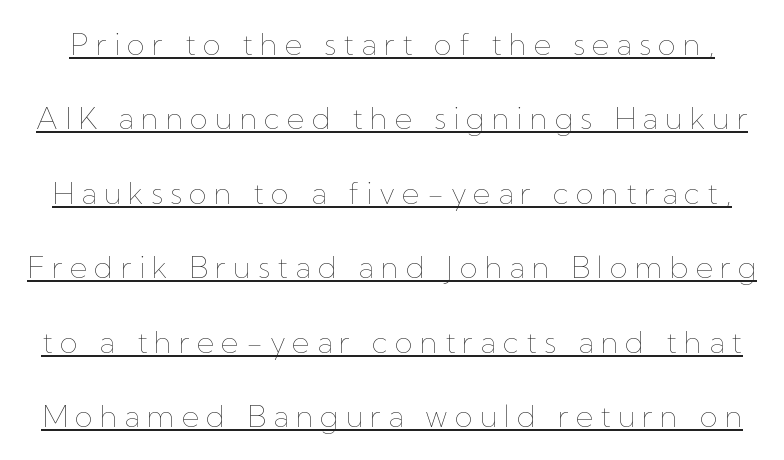
{"italic": "no", "bold": "no", "weight": "thin", "width": "normal", "stroke_contrast": "low", "x_height": "medium", "monospaced": "no", "underline": "yes", "line_spacing": "loose", "line_spacing_ratio": 2.48, "letter_spacing": "wide", "letter_spacing_em": 0.23, "glyph_px": 30}
